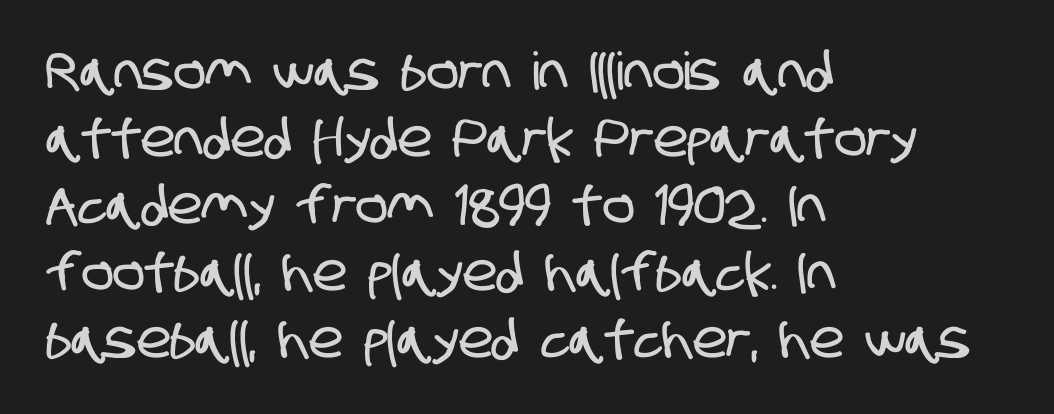
Honestly, there is no underline to notice here at all. The designer went with a sans here, leaving each stem footless. The line texture is even and compact thanks to regular tracking. A normal amount of white space separates one row of letters from the next.
